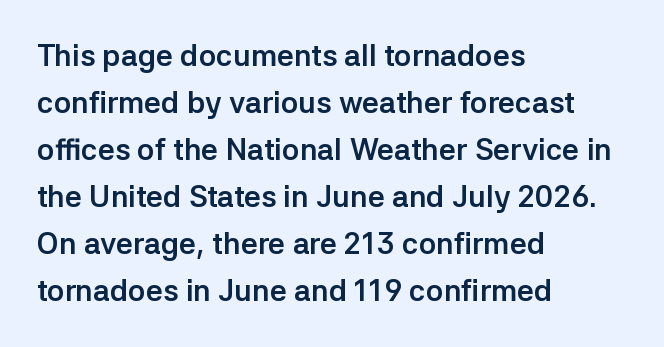
Posture: vertical. On the weight axis this lands at bold, roughly 700. Vertically, the passage feels balanced, rows spaced as you'd expect. Each letter's strokes conclude bluntly, with no projecting serifs. The passage shown has conventional tracking throughout. Varying glyph widths throughout — classic text-font behaviour.
